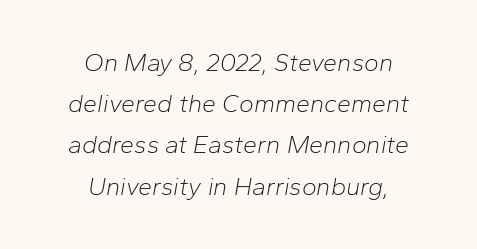
Q: Is the text bold? A: No.
Q: Is the text italic (slanted)? A: Yes, it leans right by about 10 degrees.
Q: Is the text underlined? A: No.
Q: How is the paragraph aligned? A: Centered.
Q: Is the spacing between letters normal or unusually wide? A: Normal.
Q: Is the spacing between lines tight, normal or loose? A: Normal.
